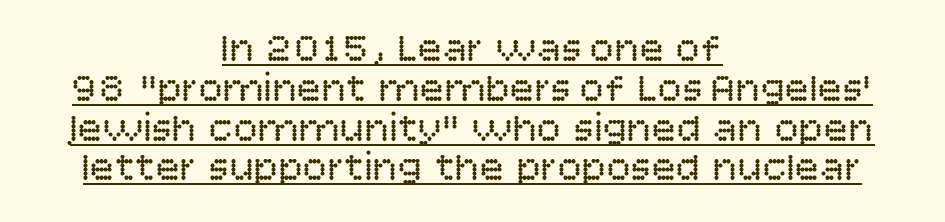
Q: Is the text bold? A: No.
Q: Is the text italic (slanted)? A: No, it is upright.
Q: Is the typeface a serif or a sans-serif typeface? A: Sans-serif.
Q: Is the text underlined? A: Yes.
Q: How is the paragraph aligned? A: Centered.
Q: Is the spacing between letters normal or unusually wide? A: Normal.
Q: Is the spacing between lines tight, normal or loose? A: Tight.
Q: Width (condensed, normal, or wide)? A: Normal.
Q: Stroke contrast? A: Low.
Q: x-height? A: Large.
Q: Monospaced? A: No.
